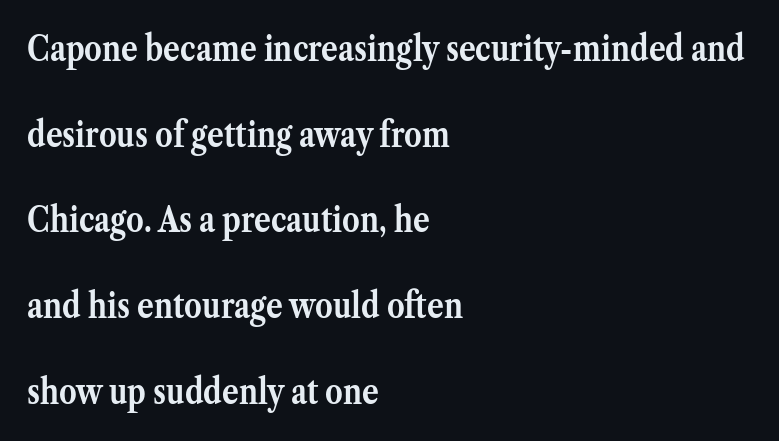
The image shows 35 px semibold serif type, upright; set left-aligned, loose line spacing (2.45x), normal letter spacing, not underlined; medium stroke contrast and a medium x-height.
